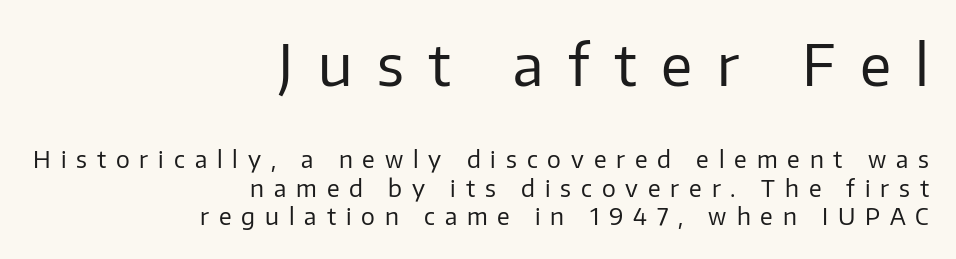
No letter is thick-stroked: the sample isn't bold. The glyphs in this specimen are sans serif. Successive baselines arrive at the customary interval. The rendering anchors every line to the right-hand side. The composition opens big and finishes small. Looks like regular typesetting: each glyph gets only the width it needs.
